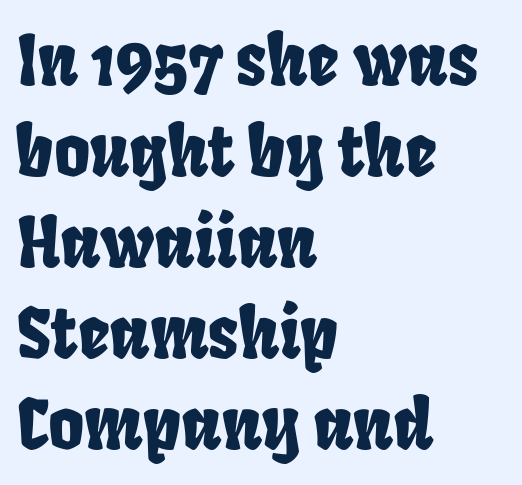
{"serif": "no", "width": "condensed", "stroke_contrast": "low", "x_height": "large", "monospaced": "no", "underline": "no", "align": "left", "line_spacing": "normal", "line_spacing_ratio": 1.32, "letter_spacing": "normal", "letter_spacing_em": 0.0, "glyph_px": 69}
